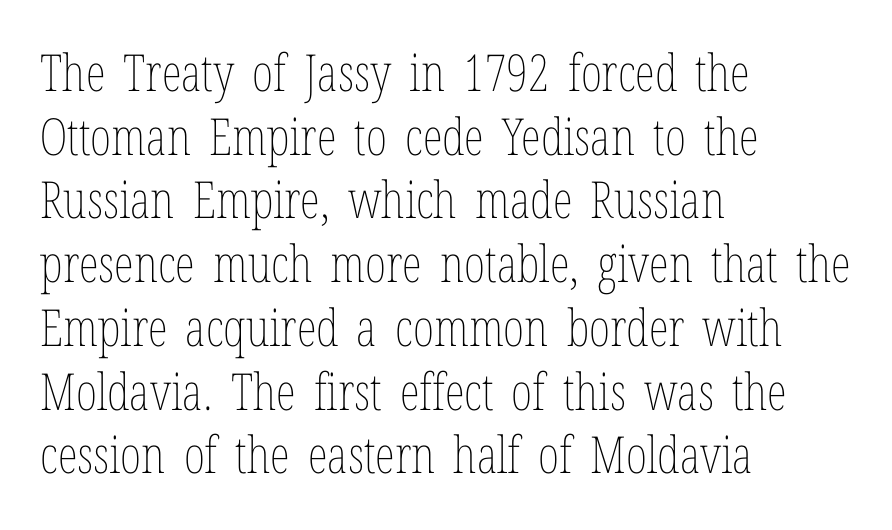
{"italic": "no", "bold": "no", "weight": "thin", "width": "condensed", "stroke_contrast": "low", "x_height": "medium", "monospaced": "no", "underline": "no", "align": "left", "line_spacing": "normal", "line_spacing_ratio": 1.25, "letter_spacing": "normal", "letter_spacing_em": 0.0, "glyph_px": 51}
